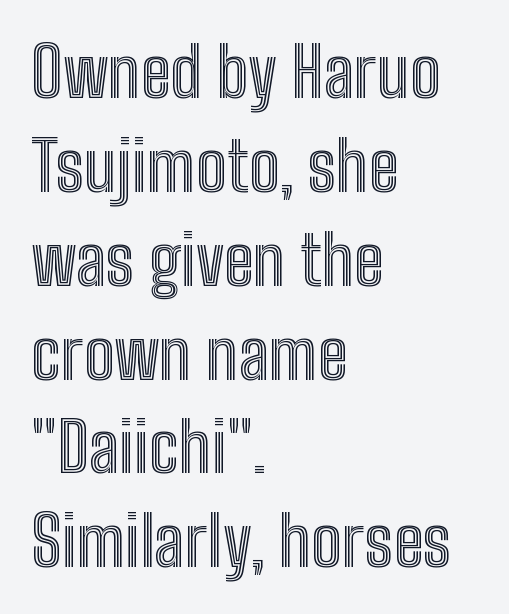
Q: Is the text italic (slanted)? A: No, it is upright.
Q: Is the text underlined? A: No.
Q: How is the paragraph aligned? A: Left-aligned.
Q: Is the spacing between letters normal or unusually wide? A: Normal.
Q: Is the spacing between lines tight, normal or loose? A: Normal.
Q: Width (condensed, normal, or wide)? A: Condensed.
Q: x-height? A: Medium.
Q: Monospaced? A: No.
